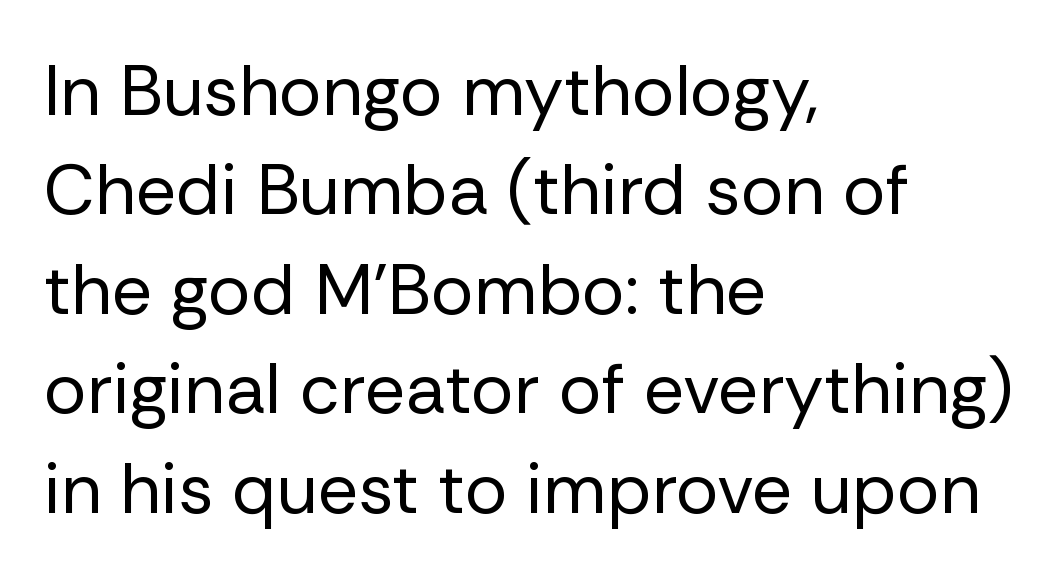
The paragraph has a hard left edge and a soft right edge. Weight: regular or lighter. The lines sit at an ordinary, default distance from one another. The letters stand straight up with perfectly vertical stems. The foot of each line stays bare and open.
